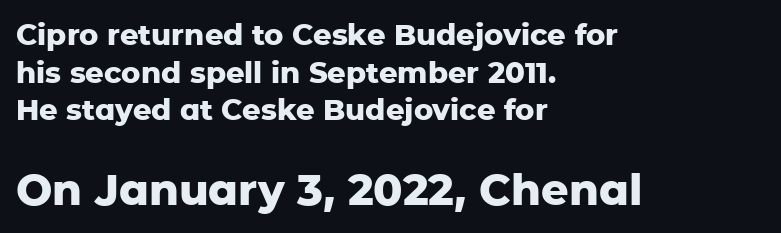
The letters carry no serifs — their stems end cleanly without finishing strokes. No word sits above an underline. A typesetter would mark this as roman, not italic. Top chunk: small. Bottom chunk: large. Here the glyphs are tracked normally, forming tight word shapes. These lines are rendered in a variable-pitch font.
